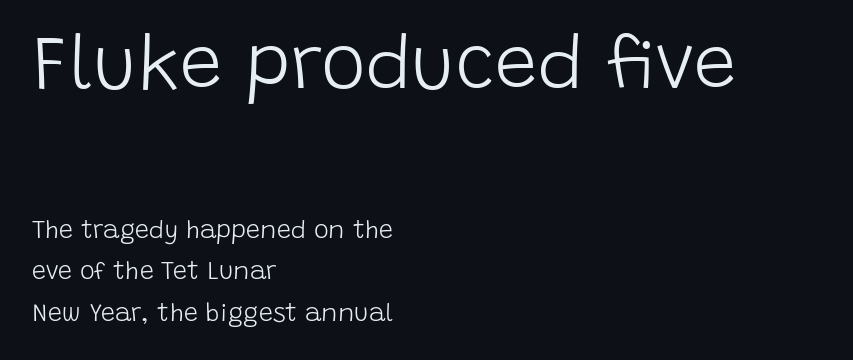
{"serif": "no", "italic": "no", "bold": "no", "weight": "light", "width": "normal", "stroke_contrast": "low", "x_height": "large", "monospaced": "no", "underline": "no", "align": "left", "line_spacing": "normal", "line_spacing_ratio": 1.66, "letter_spacing": "normal", "letter_spacing_em": 0.0, "larger_block": "first", "size_ratio": 3.04, "glyph_px": 76}
